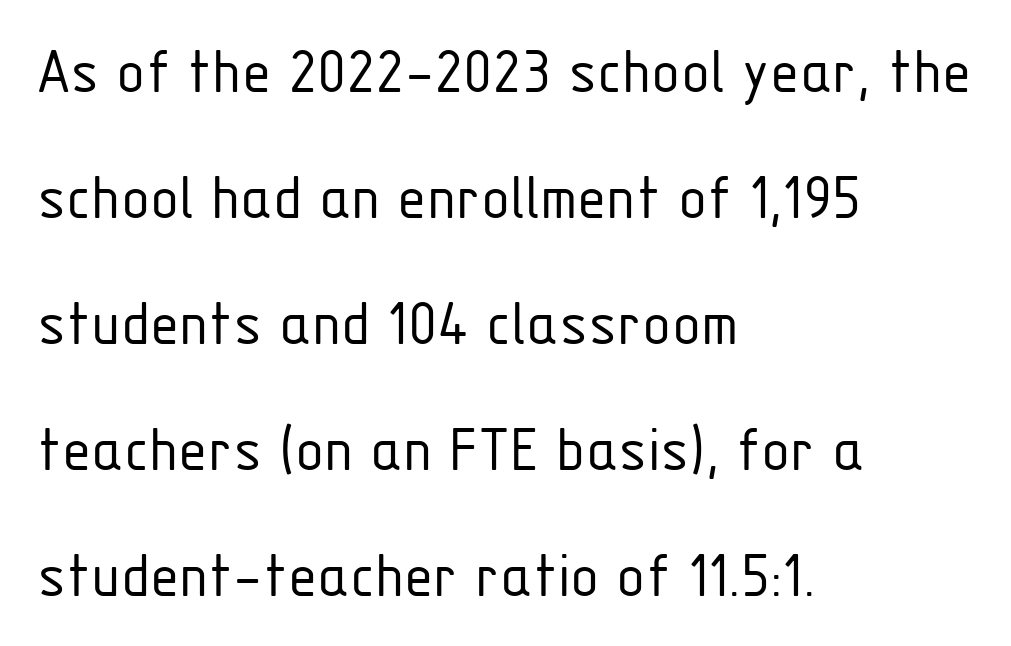
Q: Is the text bold? A: No.
Q: Is the text italic (slanted)? A: No, it is upright.
Q: Is the typeface a serif or a sans-serif typeface? A: Sans-serif.
Q: Is the text underlined? A: No.
Q: How is the paragraph aligned? A: Left-aligned.
Q: Is the spacing between letters normal or unusually wide? A: Normal.
Q: Width (condensed, normal, or wide)? A: Condensed.
Q: Stroke contrast? A: Low.
Q: x-height? A: Medium.
Q: Monospaced? A: No.
